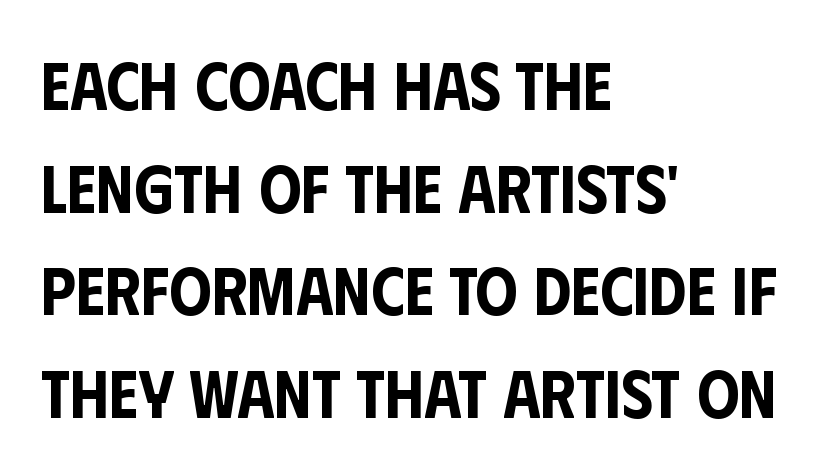
The image shows 67 px condensed sans-serif type, upright; set left-aligned, normal line spacing (1.53x), normal letter spacing, not underlined; low stroke contrast and a large x-height.
